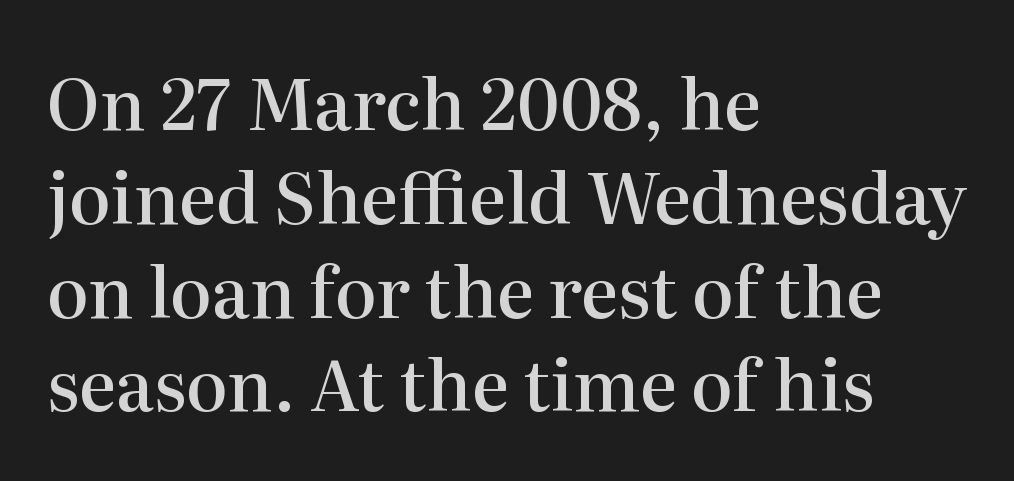
The image shows 70 px semibold serif type, upright; set left-aligned, normal line spacing (1.34x), normal letter spacing, not underlined; high stroke contrast and a medium x-height.
